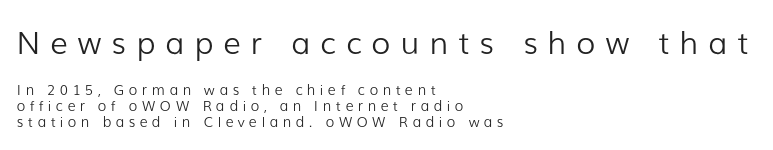
The image shows 31 px light sans-serif type, upright; set left-aligned, line spacing 1.16x, unusually wide letter spacing (+0.32 em), not underlined; the first (top) block is 2.21x larger; low stroke contrast and a medium x-height.
